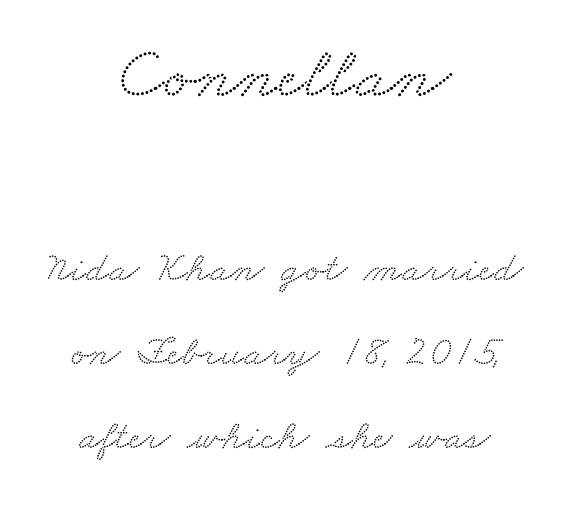
Q: Is the typeface a serif or a sans-serif typeface? A: Serif.
Q: Is the text underlined? A: No.
Q: How is the paragraph aligned? A: Centered.
Q: Is the spacing between letters normal or unusually wide? A: Normal.
Q: Is the spacing between lines tight, normal or loose? A: Loose.
Q: Which block of text is set in a larger size, the first (top) or the second (bottom)? A: The first (top) one.
Q: Width (condensed, normal, or wide)? A: Wide.
Q: Stroke contrast? A: Medium.
Q: x-height? A: Small.
Q: Monospaced? A: No.
